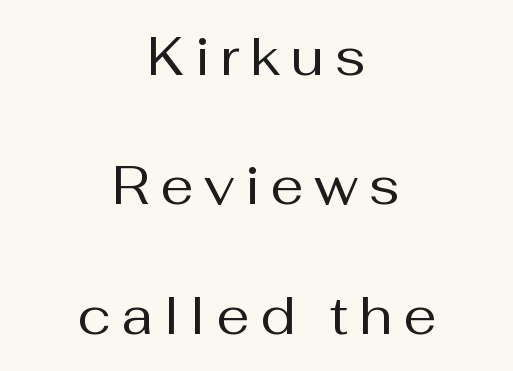
Q: Is the text bold? A: No.
Q: Is the text italic (slanted)? A: No, it is upright.
Q: Is the typeface a serif or a sans-serif typeface? A: Sans-serif.
Q: Is the text underlined? A: No.
Q: How is the paragraph aligned? A: Centered.
Q: Is the spacing between letters normal or unusually wide? A: Unusually wide.
Q: Is the spacing between lines tight, normal or loose? A: Loose.
Q: Width (condensed, normal, or wide)? A: Normal.
Q: Stroke contrast? A: Medium.
Q: x-height? A: Medium.
Q: Monospaced? A: No.
